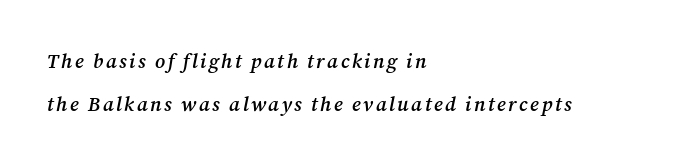
The image shows 20 px text type, italic (leaning right); set left-aligned, loose line spacing (2.16x), not underlined.
